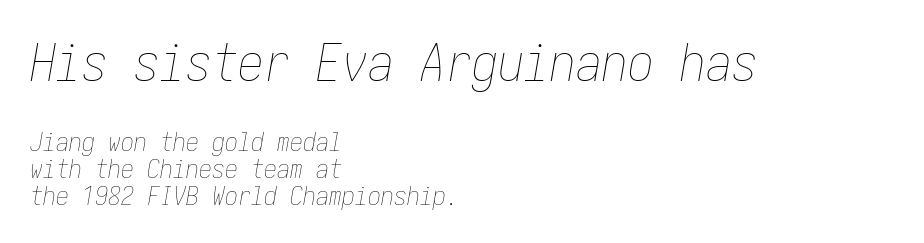
Weight class: somewhere from thin through regular. Each new line begins almost immediately beneath the previous one. Caption: standard tracking, unaltered. In this sample the first text group is rendered at the bigger scale.
